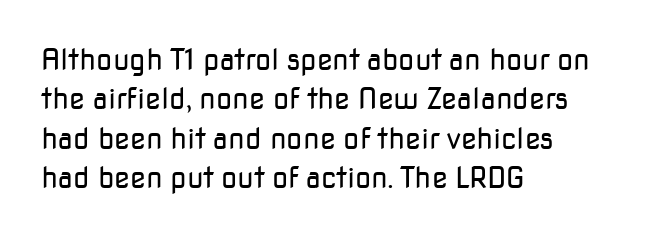
{"serif": "no", "italic": "no", "bold": "no", "weight": "regular", "width": "normal", "stroke_contrast": "low", "x_height": "medium", "monospaced": "no", "underline": "no", "align": "left", "line_spacing": "normal", "line_spacing_ratio": 1.36, "letter_spacing": "normal", "letter_spacing_em": 0.0, "glyph_px": 29}
